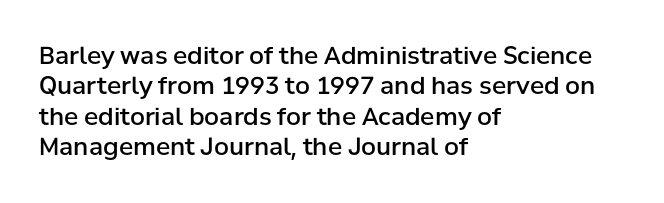
The paragraph shown leans on its left margin. A bit beefed up — I'd call it semibold rather than bold. The area under the type is left untouched. The horizontal fit of the characters is conventional and even. Students, observe: this is what conventionally led text looks like.
